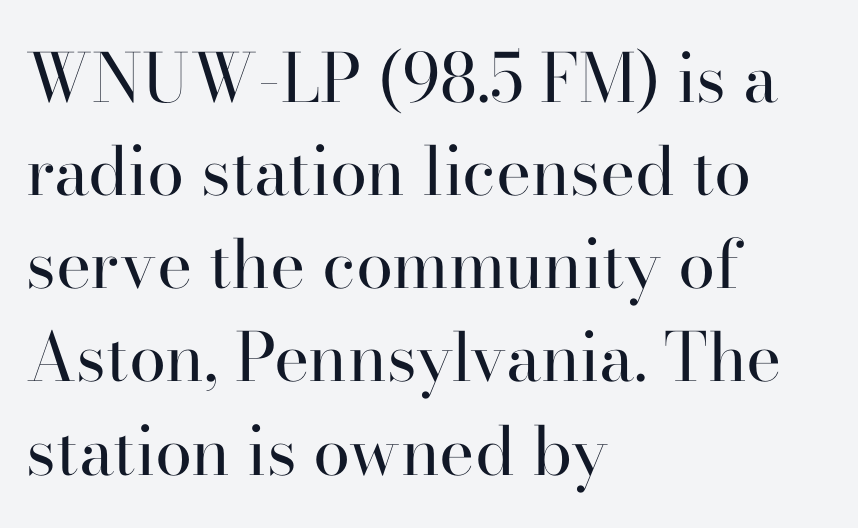
{"serif": "yes", "italic": "no", "bold": "no", "weight": "regular", "width": "normal", "stroke_contrast": "high", "x_height": "small", "monospaced": "no", "underline": "no", "align": "left", "line_spacing": "normal", "line_spacing_ratio": 1.39, "letter_spacing": "normal", "letter_spacing_em": 0.0, "glyph_px": 67}
